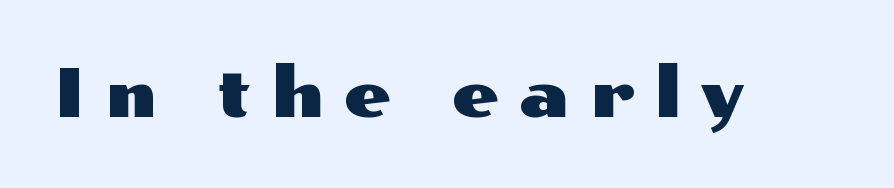
The typeface chosen for these lines omits serifs. The lettering stays uniformly vertical, giving the passage a roman look. Lines of text with bare space underneath. Character widths vary here, with narrow letters taking less room than wide ones.
